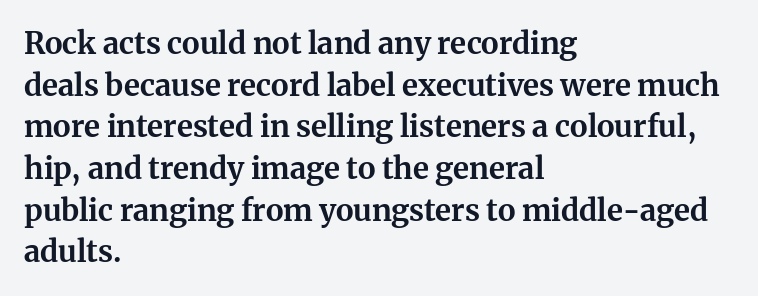
Q: Is the text bold? A: Yes.
Q: Is the text italic (slanted)? A: No, it is upright.
Q: Is the typeface a serif or a sans-serif typeface? A: Serif.
Q: Is the text underlined? A: No.
Q: How is the paragraph aligned? A: Left-aligned.
Q: Is the spacing between letters normal or unusually wide? A: Normal.
Q: Is the spacing between lines tight, normal or loose? A: Normal.
Q: Width (condensed, normal, or wide)? A: Normal.
Q: Stroke contrast? A: Medium.
Q: x-height? A: Medium.
Q: Monospaced? A: No.
